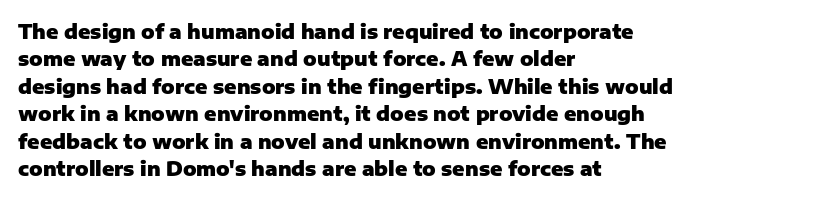
The image shows 20 px bold type, upright; set left-aligned, normal line spacing (1.37x), normal letter spacing, not underlined.
